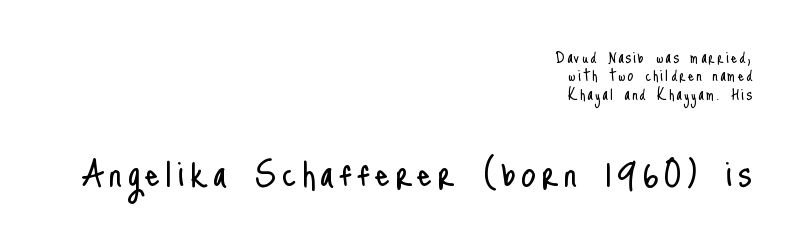
The image shows 47 px light, condensed sans-serif type, upright; set right-aligned, tight line spacing (0.97x), not underlined; the second (bottom) block is 2.47x larger; low stroke contrast and a small x-height.
